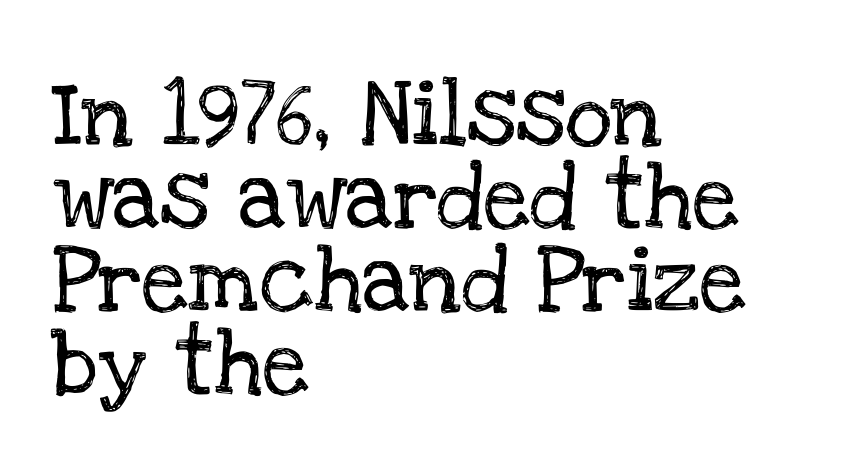
This sample has the flowing, uneven cadence of proportional lettering. The type sits square on the baseline with zero lean. Compared with typical paragraphs, the rows here are spaced about the same. Where is the straight margin? On the left.
